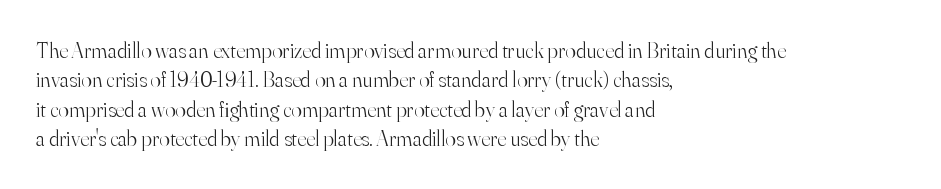
Q: Is the text bold? A: No.
Q: Is the text italic (slanted)? A: No, it is upright.
Q: Is the text underlined? A: No.
Q: How is the paragraph aligned? A: Left-aligned.
Q: Is the spacing between letters normal or unusually wide? A: Normal.
Q: Is the spacing between lines tight, normal or loose? A: Normal.
